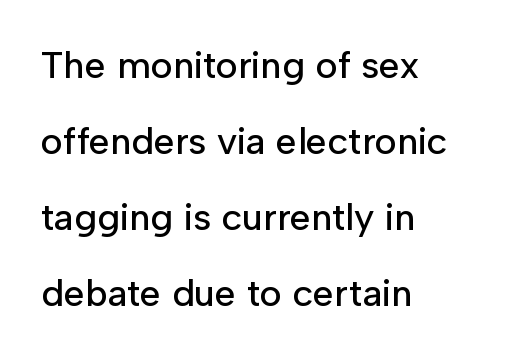
The image shows 38 px sans-serif type, upright; set left-aligned, loose line spacing (2.0x), normal letter spacing, not underlined; low stroke contrast and a medium x-height.
